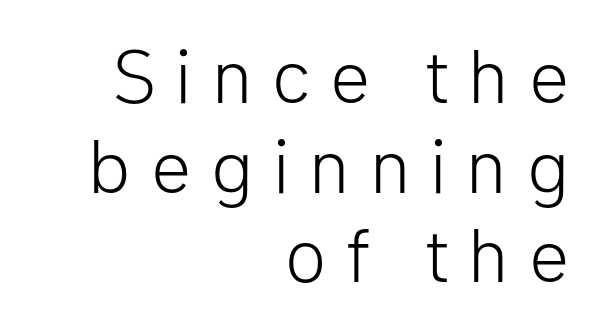
The image shows 76 px light sans-serif type, upright; set right-aligned, line spacing 1.18x, unusually wide letter spacing (+0.26 em), not underlined; low stroke contrast and a medium x-height.
